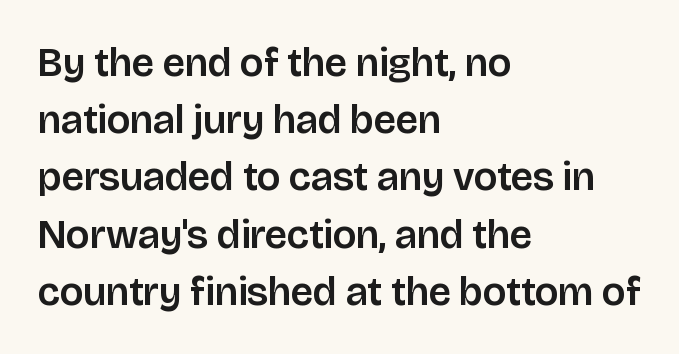
The image shows 40 px sans-serif type, upright; set left-aligned, normal line spacing (1.43x), normal letter spacing, not underlined; low stroke contrast and a large x-height.
